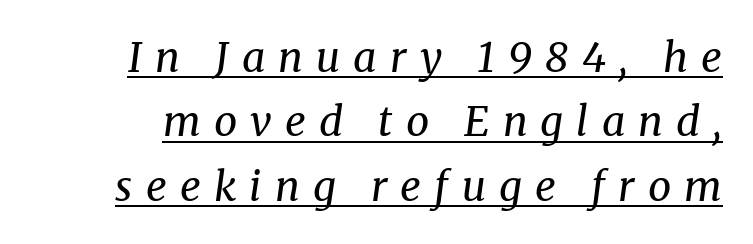
Q: Is the text bold? A: No.
Q: Is the text italic (slanted)? A: Yes, it leans right by about 8 degrees.
Q: Is the typeface a serif or a sans-serif typeface? A: Serif.
Q: Is the text underlined? A: Yes.
Q: Is the spacing between letters normal or unusually wide? A: Unusually wide.
Q: Is the spacing between lines tight, normal or loose? A: Normal.
Q: Width (condensed, normal, or wide)? A: Normal.
Q: Stroke contrast? A: Medium.
Q: x-height? A: Medium.
Q: Monospaced? A: No.
